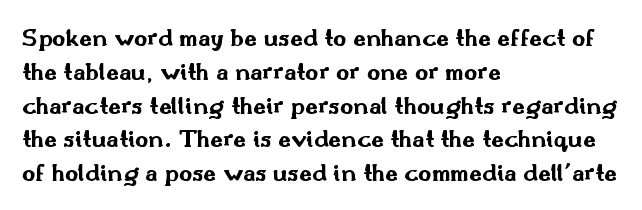
The image shows 26 px bold type, upright; set left-aligned, normal line spacing (1.3x), normal letter spacing, not underlined.
